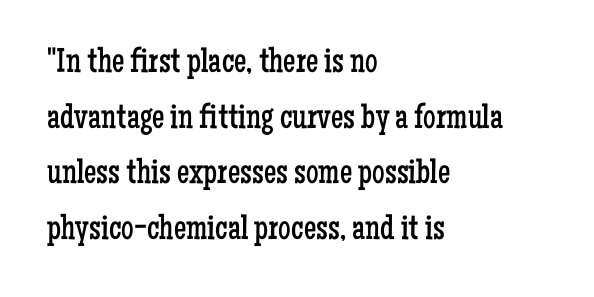
The image shows 35 px regular-weight, condensed serif type, upright; set left-aligned, normal line spacing (1.59x), normal letter spacing, not underlined; low stroke contrast and a medium x-height.
